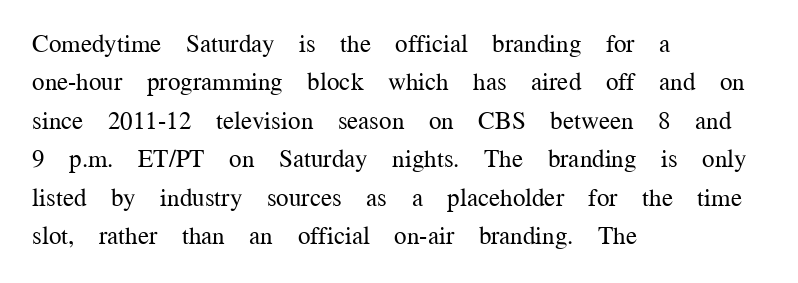
This sample uses an upright cut, with every glyph sitting square on the baseline. The string is rendered with underlining switched off. Tracking value appears to be zero — textbook default spacing. The lines in this sample share a left origin and differ only in where they stop. Vertical spacing — default.
